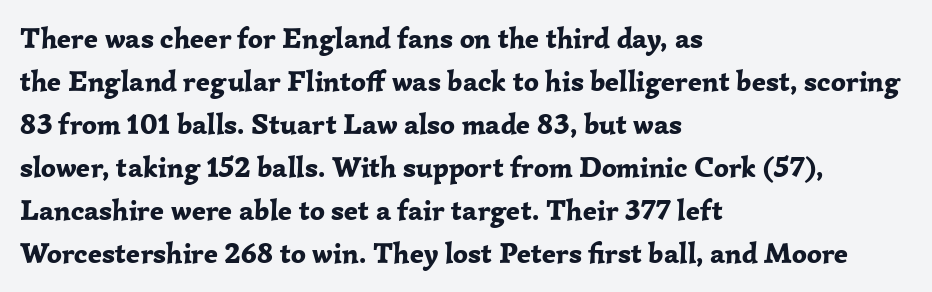
The image shows 29 px bold serif type, upright; set left-aligned, normal line spacing (1.48x), normal letter spacing, not underlined; low stroke contrast and a medium x-height.
